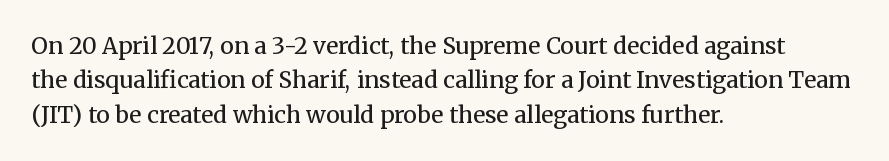
The vertical gap from one line to the next is medium. These lines were composed using upright roman letters. Horizontal alignment here is leftward, the default for most running prose. The gaps between neighbouring characters are ordinary and unremarkable. Weight: regular or lighter.
